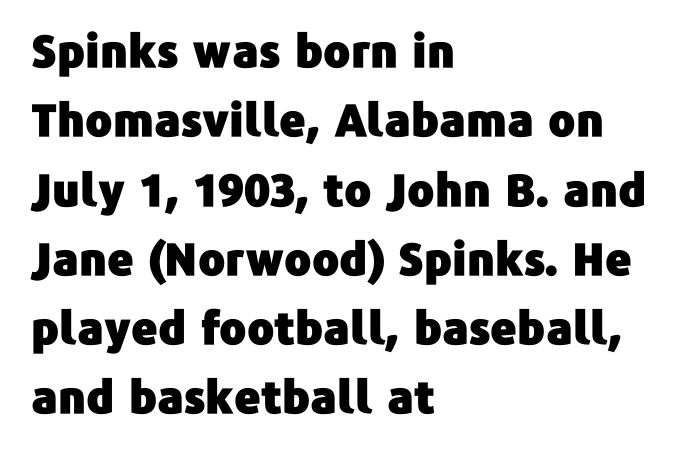
{"serif": "no", "italic": "no", "width": "normal", "stroke_contrast": "low", "x_height": "medium", "monospaced": "no", "underline": "no", "align": "left", "line_spacing": "normal", "line_spacing_ratio": 1.54, "letter_spacing": "normal", "letter_spacing_em": 0.0, "glyph_px": 45}
